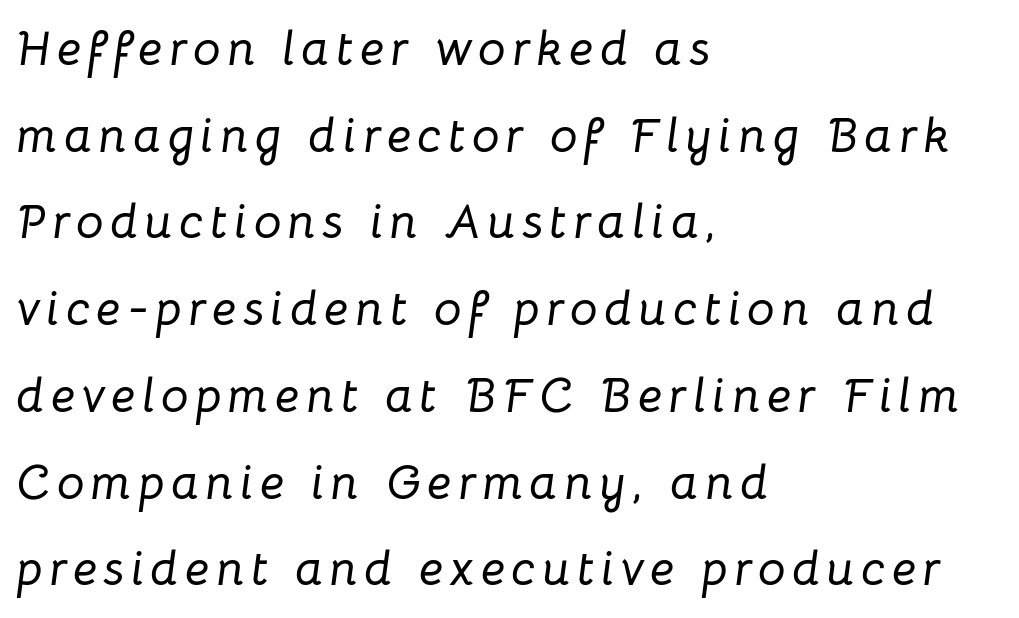
Observe the lean: these are italic letterforms. Spacing verdict: proportional, widths tailored to each character. A student would call this left alignment; a typographer would say flush left, rag right. Glance below the letters and you will spot only blank space.
